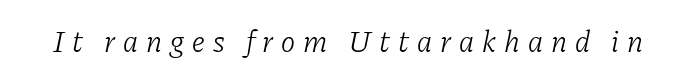
Each row of text sits above clean, open space. Weight: regular or lighter. This sample has the flowing, uneven cadence of proportional lettering. The passage shown is typeset with a serif family.
